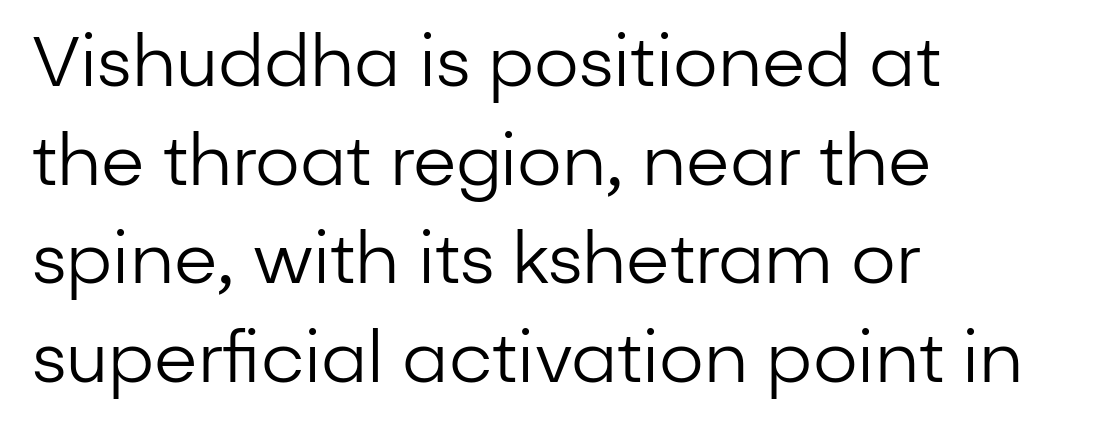
Check where the strokes stop: nothing finishes them off — pure sans. Vertical stems look standard width or narrower in stroke. Think of a printed novel: that variable character pitch is what you see here. Spacing between characters is what you'd get straight out of the box. The rag falls on the right side of this text block.
